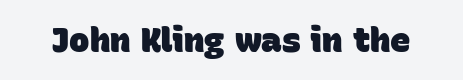
{"serif": "no", "bold": "yes", "weight": "heavy", "width": "normal", "stroke_contrast": "low", "x_height": "large", "monospaced": "no", "underline": "no", "letter_spacing": "normal", "letter_spacing_em": 0.0, "glyph_px": 34}
